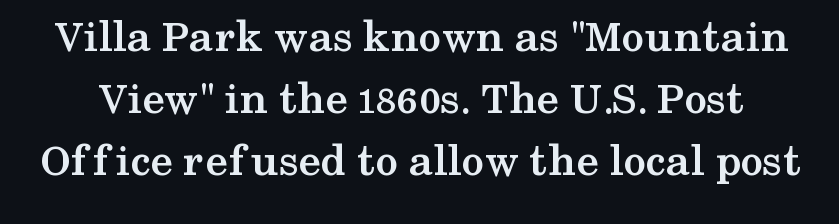
Q: Is the text bold? A: Yes.
Q: Is the text italic (slanted)? A: No, it is upright.
Q: Is the typeface a serif or a sans-serif typeface? A: Serif.
Q: Is the text underlined? A: No.
Q: Is the spacing between letters normal or unusually wide? A: Normal.
Q: Is the spacing between lines tight, normal or loose? A: Normal.
Q: Width (condensed, normal, or wide)? A: Wide.
Q: Stroke contrast? A: Medium.
Q: x-height? A: Medium.
Q: Monospaced? A: No.
